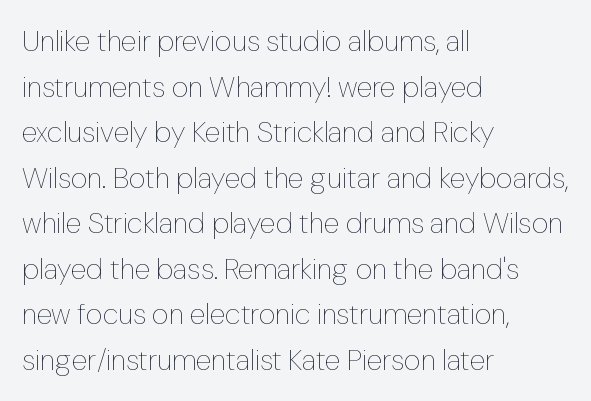
The rendering uses a moderate line-height, typical for paragraphs. Compared with typical body copy, the letter spacing here is the same. The letters stand straight up with perfectly vertical stems. Check the space under the baseline: it is left empty. Ink coverage per letter is moderate at most. The lines are quadded left.
